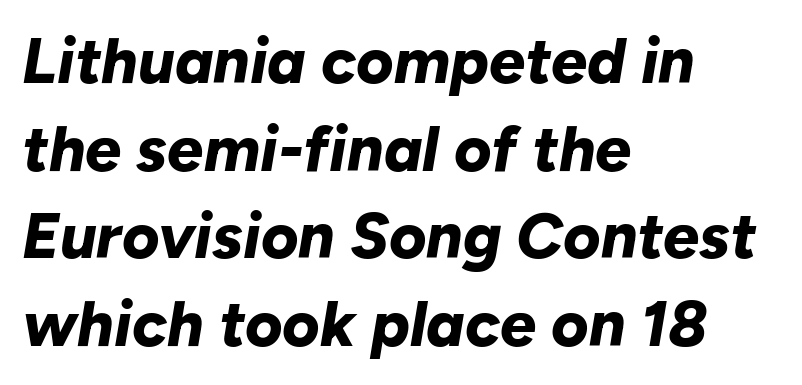
The image shows 64 px bold type, italic (leaning right); set left-aligned, normal line spacing (1.37x), normal letter spacing, not underlined; low stroke contrast and a medium x-height.
